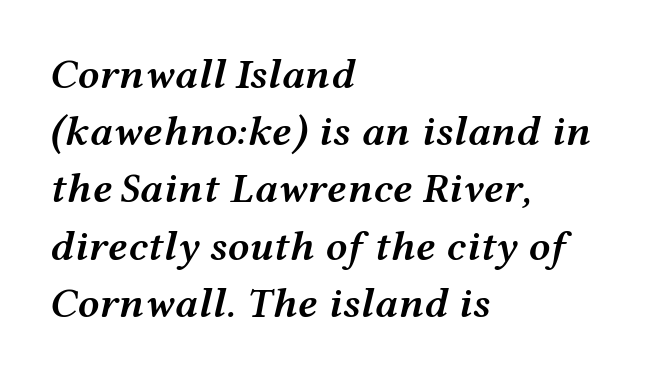
The image shows 43 px semibold, wide type, italic (leaning right); set left-aligned, normal line spacing (1.33x), normal letter spacing, not underlined; medium stroke contrast and a medium x-height.
